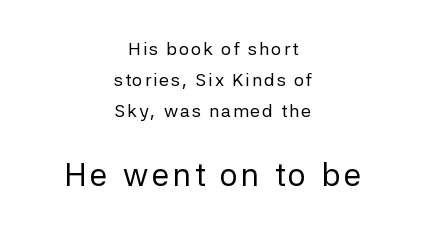
The image shows 32 px regular-weight sans-serif type, upright; set centered, line spacing 1.72x, not underlined; the second (bottom) block is 1.78x larger; low stroke contrast and a medium x-height.
